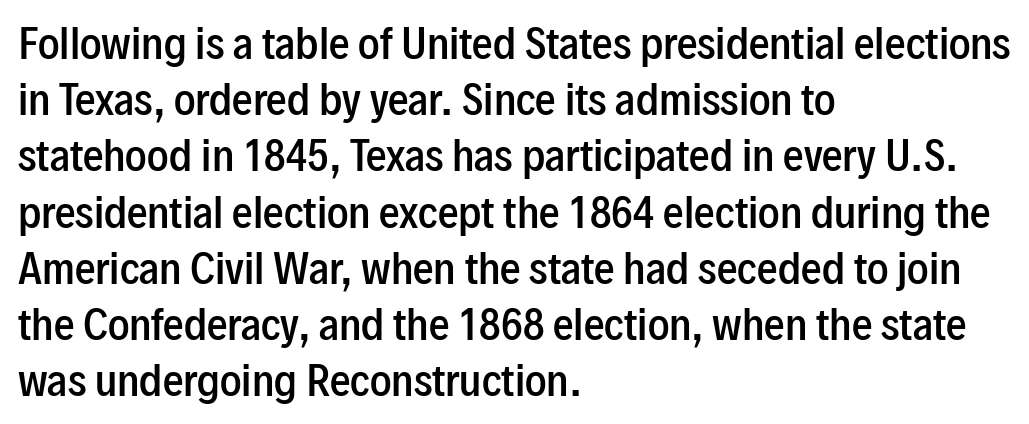
{"serif": "no", "italic": "no", "bold": "semi", "weight": "semibold", "width": "condensed", "stroke_contrast": "low", "x_height": "medium", "monospaced": "no", "underline": "no", "align": "left", "line_spacing": "normal", "line_spacing_ratio": 1.37, "letter_spacing": "normal", "letter_spacing_em": 0.0, "glyph_px": 41}
